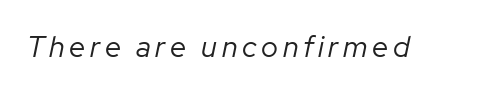
Q: Is the text bold? A: No.
Q: Is the text italic (slanted)? A: Yes, it leans right by about 12 degrees.
Q: Is the text underlined? A: No.
Q: Width (condensed, normal, or wide)? A: Normal.
Q: Stroke contrast? A: Low.
Q: x-height? A: Medium.
Q: Monospaced? A: No.
